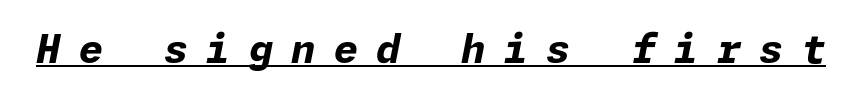
The image shows 39 px bold type, italic (leaning right); set unusually wide letter spacing (+0.47 em), underlined; low stroke contrast and a medium x-height.
